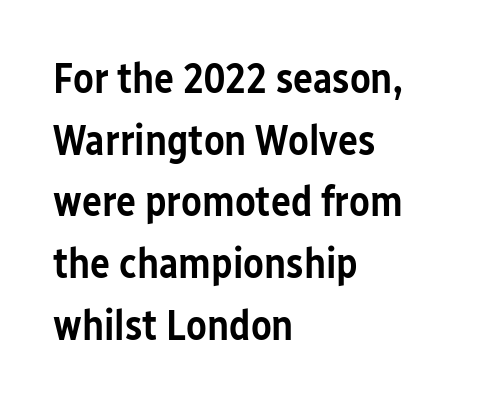
The image shows 42 px semibold, condensed sans-serif type, upright; set left-aligned, normal line spacing (1.47x), normal letter spacing, not underlined; low stroke contrast and a medium x-height.
